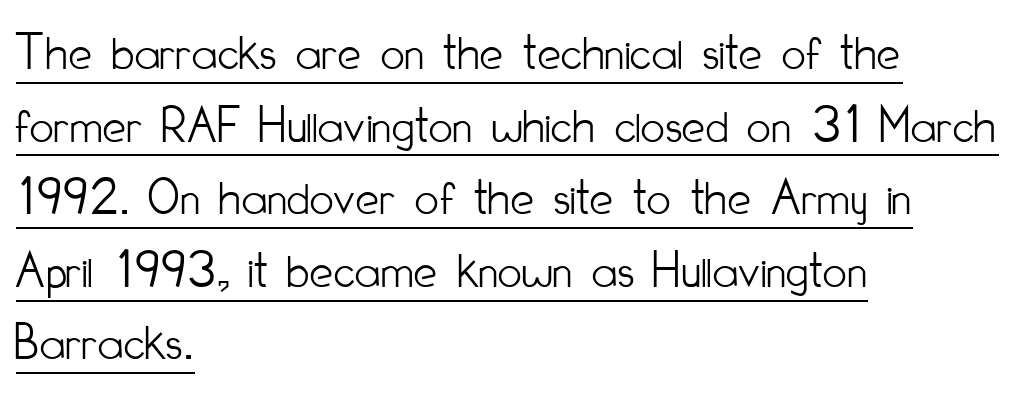
Q: Is the text bold? A: No.
Q: Is the text italic (slanted)? A: No, it is upright.
Q: Is the typeface a serif or a sans-serif typeface? A: Sans-serif.
Q: Is the text underlined? A: Yes.
Q: How is the paragraph aligned? A: Left-aligned.
Q: Is the spacing between letters normal or unusually wide? A: Normal.
Q: Is the spacing between lines tight, normal or loose? A: Normal.
Q: Width (condensed, normal, or wide)? A: Condensed.
Q: Stroke contrast? A: Low.
Q: x-height? A: Small.
Q: Monospaced? A: No.
